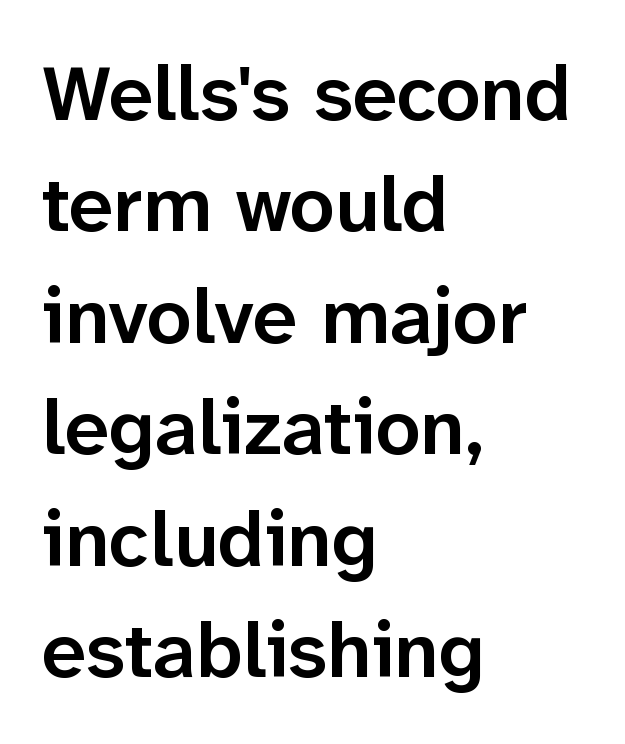
The image shows 79 px semibold sans-serif type, upright; set left-aligned, normal line spacing (1.41x), normal letter spacing, not underlined; low stroke contrast and a medium x-height.
